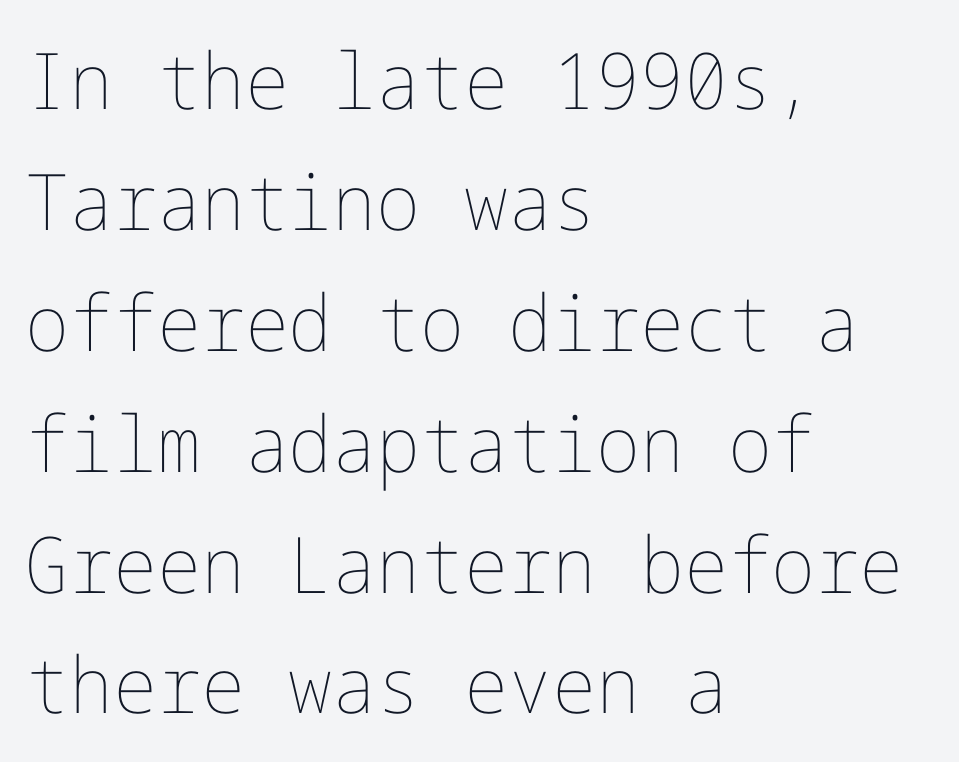
Q: Is the text bold? A: No.
Q: Is the text italic (slanted)? A: No, it is upright.
Q: Is the text underlined? A: No.
Q: How is the paragraph aligned? A: Left-aligned.
Q: Is the spacing between letters normal or unusually wide? A: Normal.
Q: Is the spacing between lines tight, normal or loose? A: Normal.
Q: Width (condensed, normal, or wide)? A: Normal.
Q: Stroke contrast? A: Low.
Q: x-height? A: Medium.
